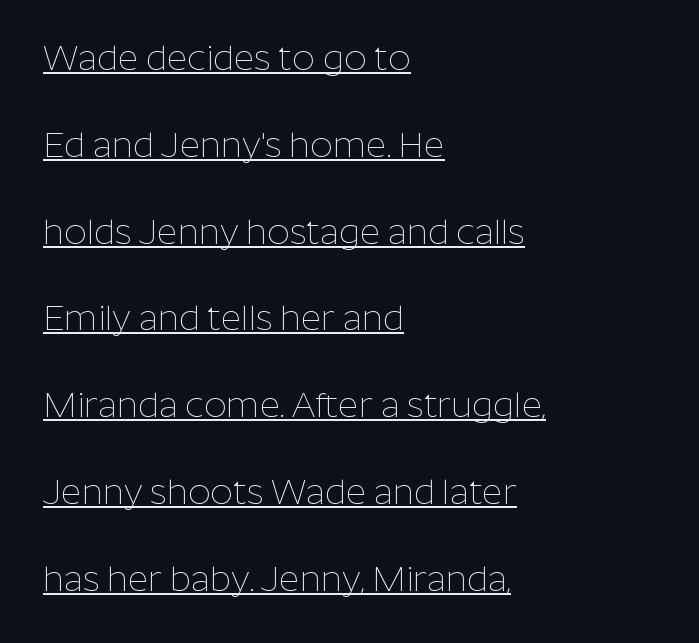
The image shows 35 px thin sans-serif type, upright; set left-aligned, loose line spacing (2.48x), normal letter spacing, underlined; low stroke contrast and a medium x-height.
